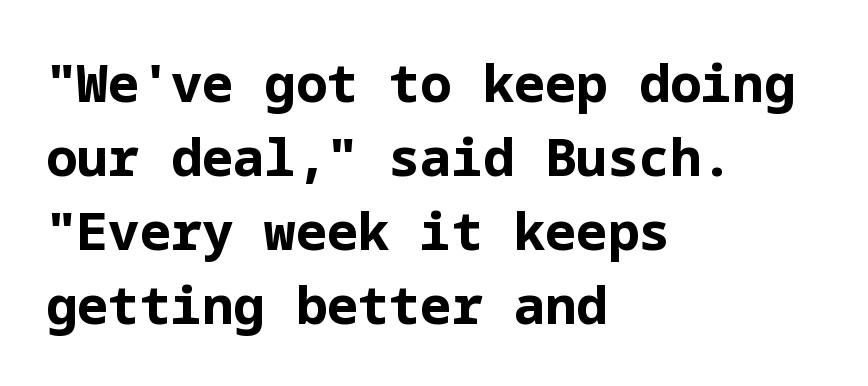
The image shows 52 px bold sans-serif type, upright; set left-aligned, normal line spacing (1.42x), normal letter spacing, not underlined; low stroke contrast and a medium x-height.
